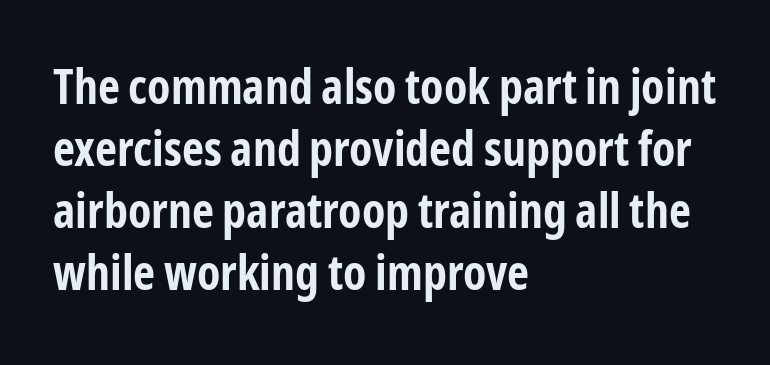
The image shows 48 px bold, condensed sans-serif type, upright; set left-aligned, normal line spacing (1.29x), normal letter spacing, not underlined; low stroke contrast and a medium x-height.
